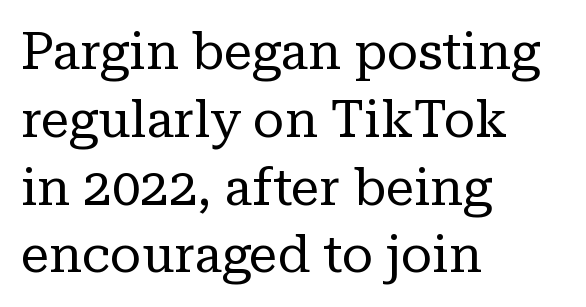
Q: Is the text bold? A: No.
Q: Is the text italic (slanted)? A: No, it is upright.
Q: Is the typeface a serif or a sans-serif typeface? A: Serif.
Q: Is the text underlined? A: No.
Q: How is the paragraph aligned? A: Left-aligned.
Q: Is the spacing between letters normal or unusually wide? A: Normal.
Q: Is the spacing between lines tight, normal or loose? A: Normal.
Q: Width (condensed, normal, or wide)? A: Normal.
Q: Stroke contrast? A: Low.
Q: x-height? A: Medium.
Q: Monospaced? A: No.
